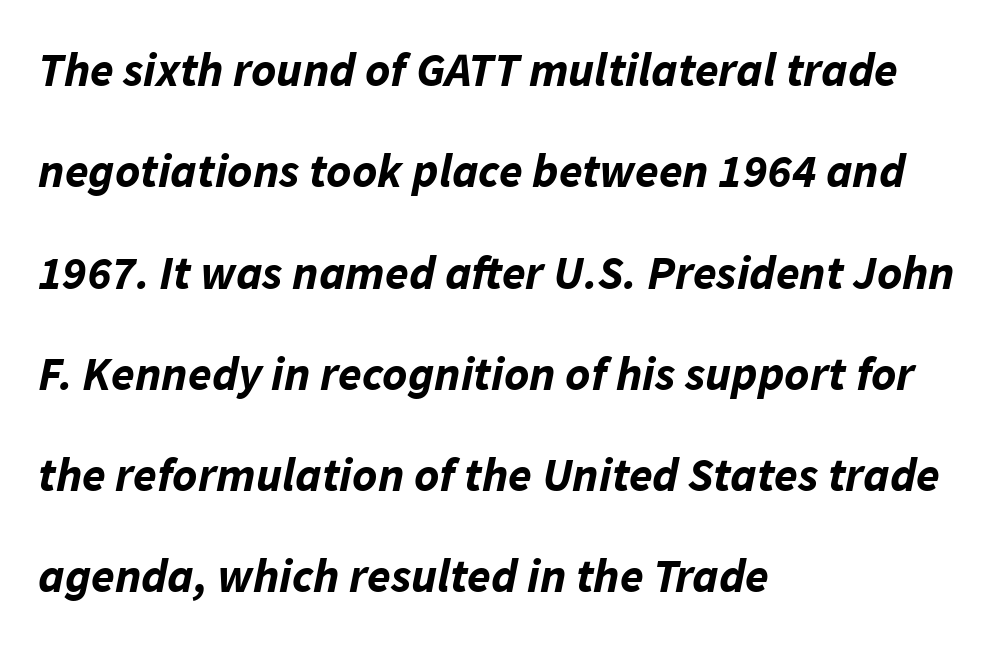
{"italic": "yes", "lean": "right", "slant_degrees": 11, "bold": "yes", "weight": "bold", "width": "normal", "stroke_contrast": "low", "x_height": "medium", "monospaced": "no", "underline": "no", "align": "left", "line_spacing": "loose", "line_spacing_ratio": 2.11, "letter_spacing": "normal", "letter_spacing_em": 0.0, "glyph_px": 48}
